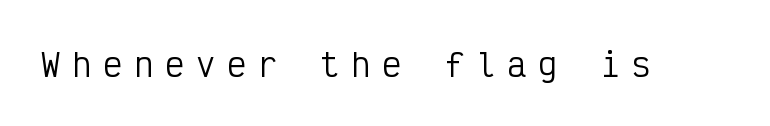
Q: Is the text bold? A: No.
Q: Is the text italic (slanted)? A: No, it is upright.
Q: Is the typeface a serif or a sans-serif typeface? A: Sans-serif.
Q: Is the text underlined? A: No.
Q: Is the spacing between letters normal or unusually wide? A: Unusually wide.
Q: Width (condensed, normal, or wide)? A: Condensed.
Q: Stroke contrast? A: Low.
Q: x-height? A: Medium.
Q: Monospaced? A: Yes.
